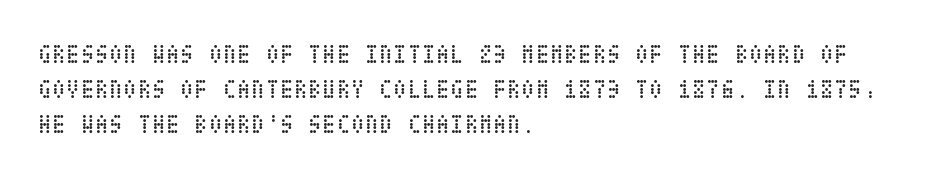
{"italic": "no", "bold": "no", "underline": "no", "align": "left", "line_spacing": "normal", "line_spacing_ratio": 1.35, "letter_spacing": "normal", "letter_spacing_em": 0.0, "glyph_px": 26}
